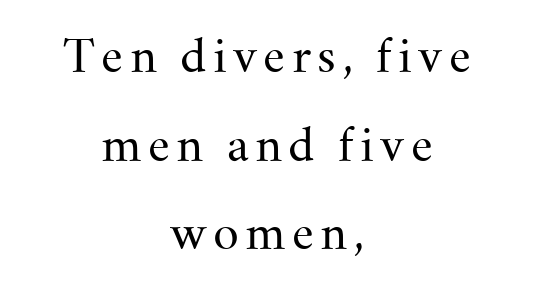
The image shows 45 px regular-weight serif type, upright; set centered, loose line spacing (1.97x), not underlined; medium stroke contrast and a small x-height.
